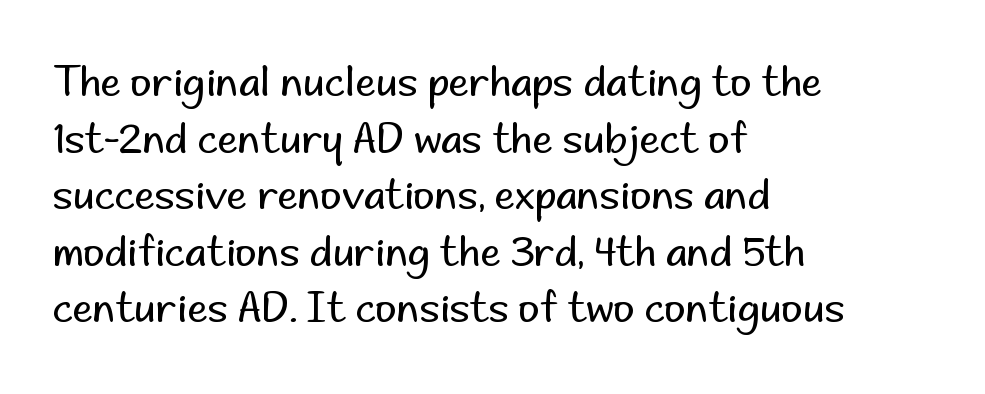
Character widths vary here, with narrow letters taking less room than wide ones. The axis of the letterforms is exactly vertical. Unlike a traditional serif, this face leaves its strokes unadorned. Summary of weight: not heavy and not bold. Leading matches the norm, producing a regular column. How are the letters spaced? Ordinarily, with no added tracking.
